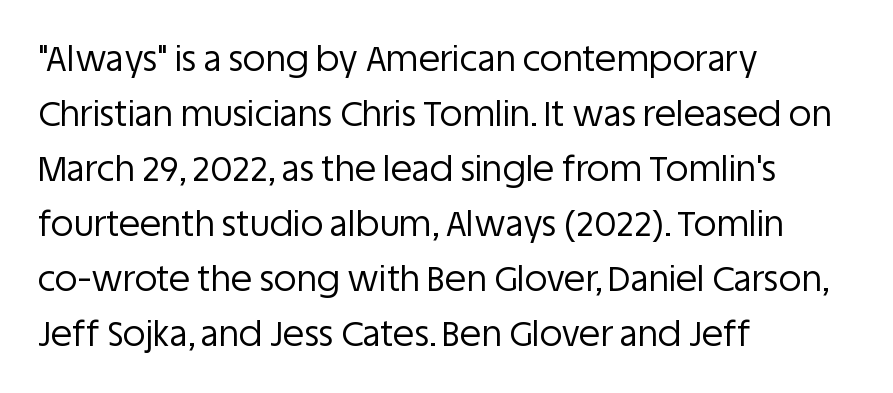
The specimen reads as upright at a glance. Underline: absent. A typesetter would call this zero additional tracking. Which margin do the lines hug? The left one — the right edge is uneven. The strokes carry an ordinary text weight at most.
